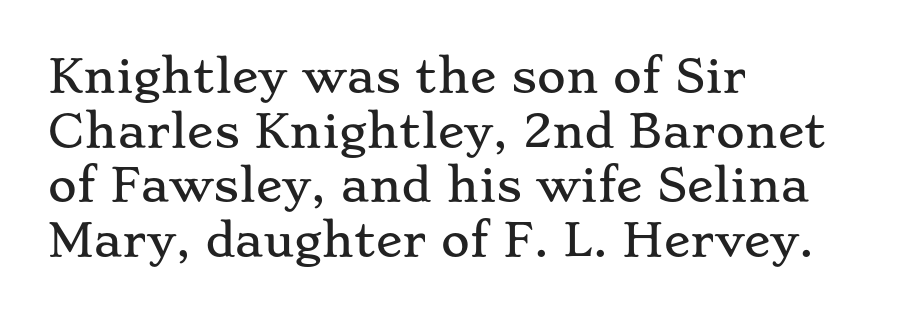
Q: Is the text italic (slanted)? A: No, it is upright.
Q: Is the typeface a serif or a sans-serif typeface? A: Serif.
Q: Is the text underlined? A: No.
Q: How is the paragraph aligned? A: Left-aligned.
Q: Is the spacing between letters normal or unusually wide? A: Normal.
Q: Width (condensed, normal, or wide)? A: Wide.
Q: Stroke contrast? A: Low.
Q: x-height? A: Small.
Q: Monospaced? A: No.
